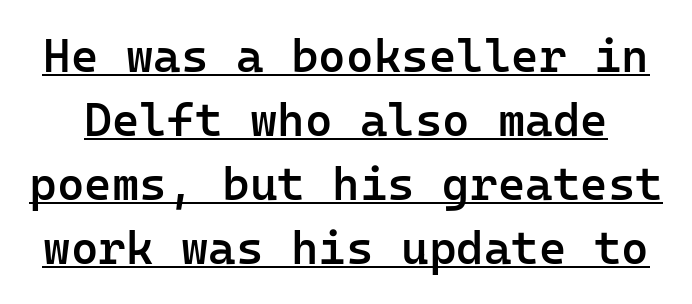
Q: Is the text bold? A: Semi-bold.
Q: Is the text italic (slanted)? A: No, it is upright.
Q: Is the typeface a serif or a sans-serif typeface? A: Sans-serif.
Q: Is the text underlined? A: Yes.
Q: Is the spacing between letters normal or unusually wide? A: Normal.
Q: Is the spacing between lines tight, normal or loose? A: Normal.
Q: Width (condensed, normal, or wide)? A: Normal.
Q: Stroke contrast? A: Low.
Q: x-height? A: Medium.
Q: Monospaced? A: Yes.
